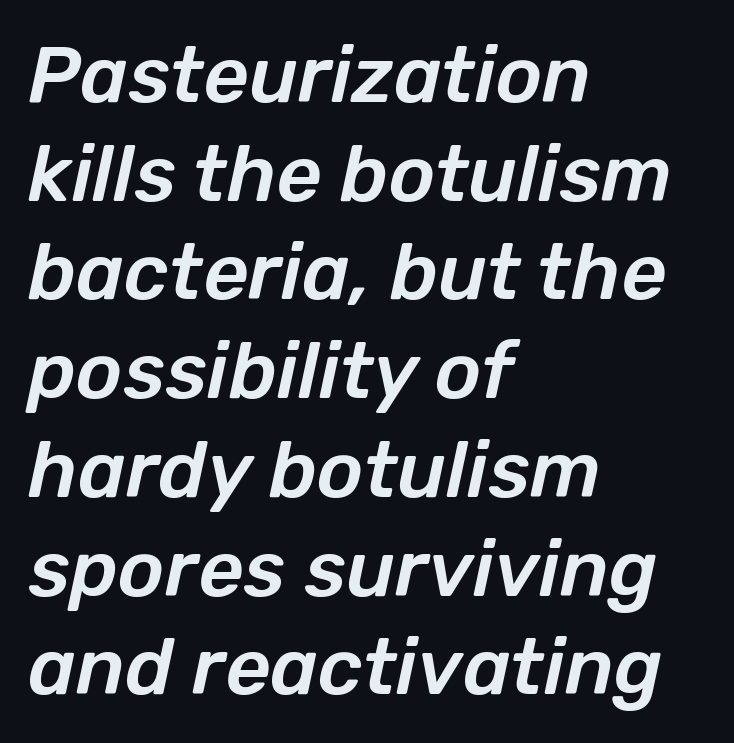
Is the block centered? No — it sits flush against the left margin. Compared with ordinary roman type, these characters are visibly tilted. Nobody touched the tracking dial on this one. A normal amount of white space separates one row of letters from the next.
